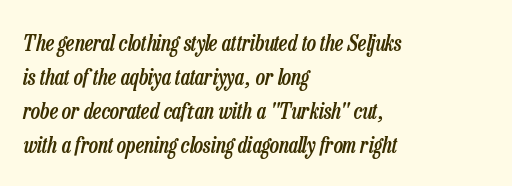
Unmarked baselines from the first word to the last. In terms of letterspacing, this is plain default setting. The letters are slanted; this is an italic face. Each line starts at the same left margin while the right side varies. Students, observe: this is what conventionally led text looks like. Set as a demibold, roughly 600 on the weight scale.
